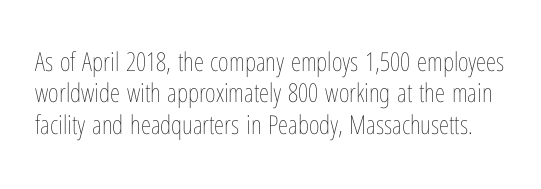
The image shows 26 px text type, upright; set line spacing 1.21x, normal letter spacing, not underlined.
